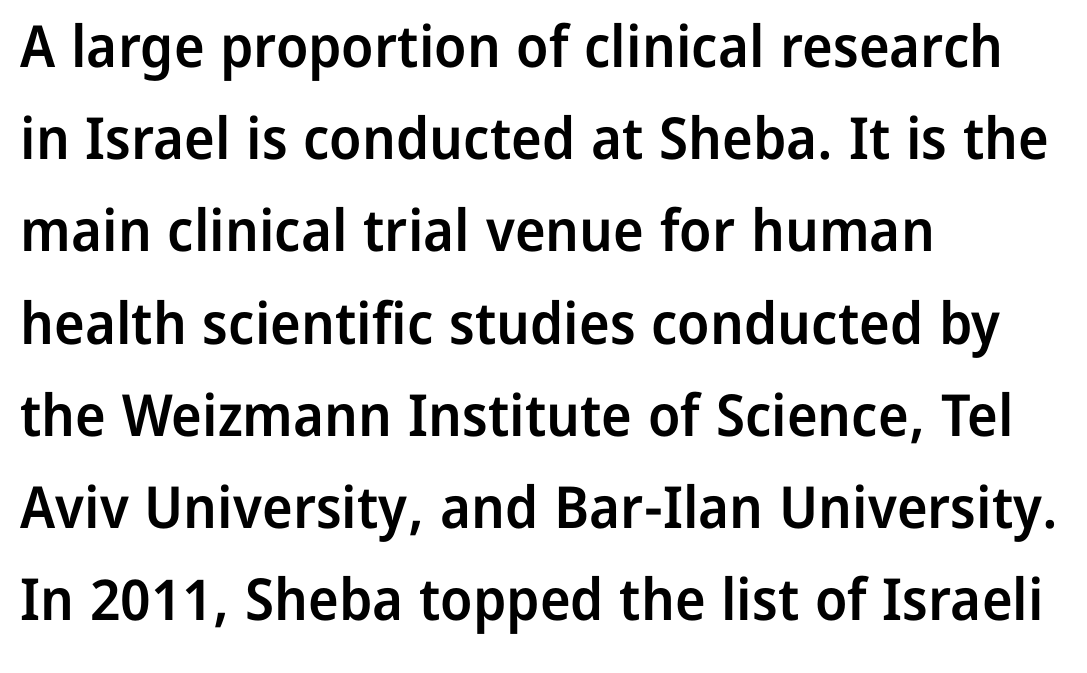
{"serif": "no", "italic": "no", "bold": "semi", "weight": "semibold", "width": "normal", "stroke_contrast": "low", "x_height": "medium", "monospaced": "no", "underline": "no", "align": "left", "line_spacing": "normal", "line_spacing_ratio": 1.59, "letter_spacing": "normal", "letter_spacing_em": 0.0, "glyph_px": 58}
